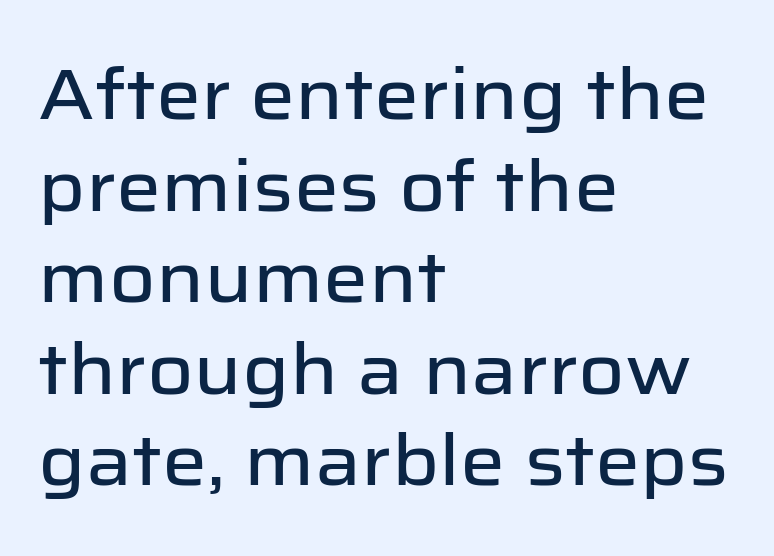
The image shows 71 px sans-serif type, upright; set left-aligned, normal line spacing (1.29x), normal letter spacing, not underlined; low stroke contrast and a medium x-height.
